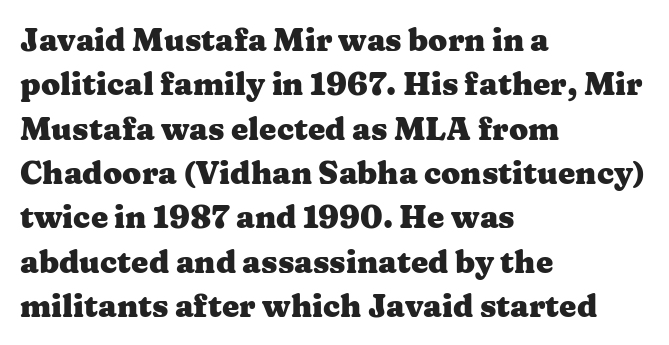
The image shows 31 px heavy, wide serif type, upright; set left-aligned, normal line spacing (1.43x), normal letter spacing, not underlined; medium stroke contrast and a medium x-height.
